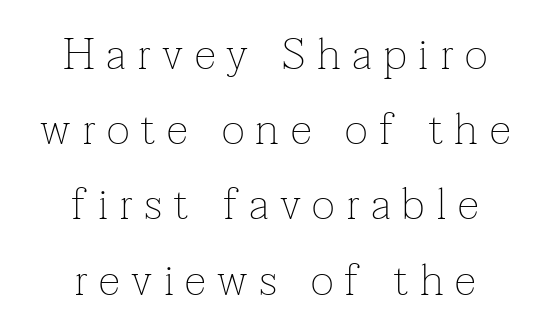
Q: Is the text bold? A: No.
Q: Is the text italic (slanted)? A: No, it is upright.
Q: Is the typeface a serif or a sans-serif typeface? A: Serif.
Q: Is the text underlined? A: No.
Q: How is the paragraph aligned? A: Centered.
Q: Is the spacing between letters normal or unusually wide? A: Unusually wide.
Q: Width (condensed, normal, or wide)? A: Normal.
Q: Stroke contrast? A: Low.
Q: x-height? A: Medium.
Q: Monospaced? A: No.
